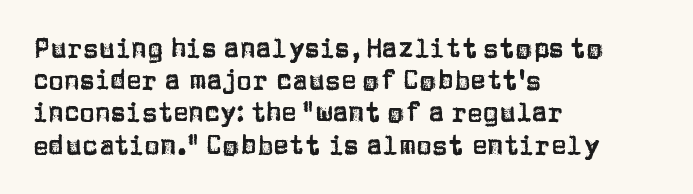
The image shows 26 px text type, upright; set left-aligned, line spacing 1.24x, normal letter spacing, not underlined.
